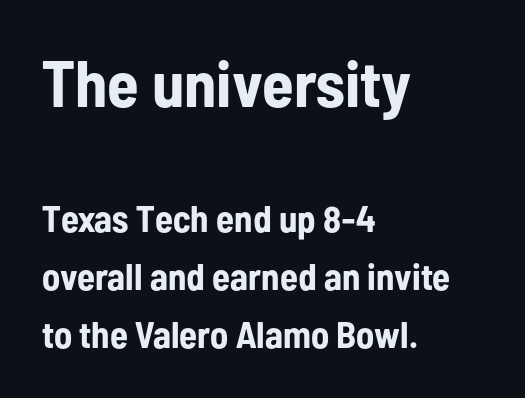
Descenders are the only things crossing below the line. How heavy is the stroke? Heavy — this is a bold. Regarding serifs, this sample does without them. Visually, the top section dominates because its glyphs are scaled up. The ragged edge is on the right, which tells us the setting is flush left.
